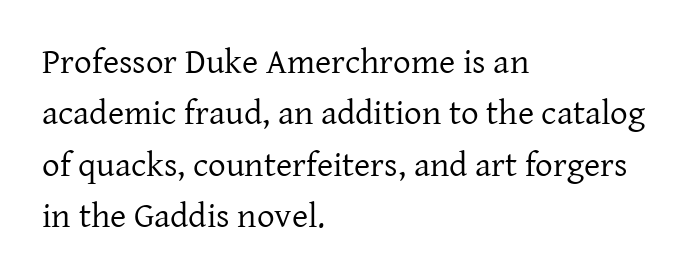
{"serif": "yes", "italic": "no", "bold": "no", "weight": "regular", "width": "normal", "stroke_contrast": "low", "x_height": "medium", "monospaced": "no", "underline": "no", "align": "left", "line_spacing": "normal", "line_spacing_ratio": 1.47, "letter_spacing": "normal", "letter_spacing_em": 0.0, "glyph_px": 35}
